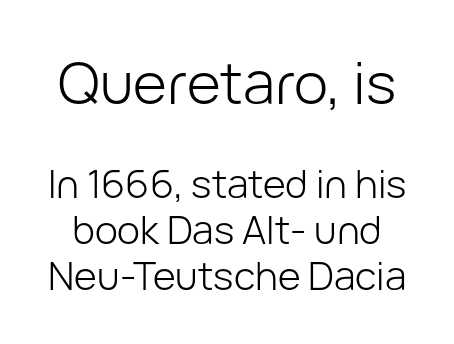
The image shows 58 px light sans-serif type, upright; set line spacing 1.17x, normal letter spacing, not underlined; the first (top) block is 1.49x larger; low stroke contrast and a medium x-height.
